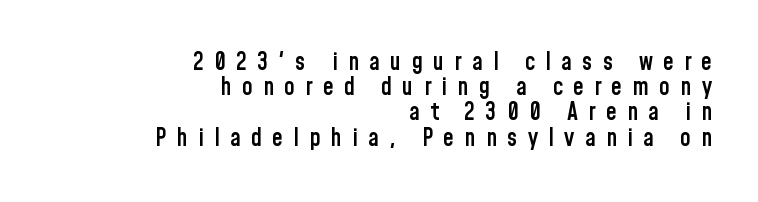
Q: Is the text bold? A: Semi-bold.
Q: Is the text italic (slanted)? A: No, it is upright.
Q: Is the text underlined? A: No.
Q: How is the paragraph aligned? A: Right-aligned.
Q: Is the spacing between letters normal or unusually wide? A: Unusually wide.
Q: Is the spacing between lines tight, normal or loose? A: Tight.
